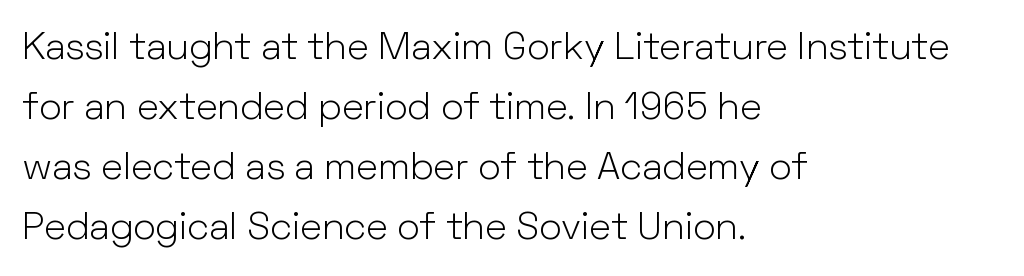
The image shows 38 px light sans-serif type, upright; set left-aligned, normal line spacing (1.58x), normal letter spacing, not underlined; low stroke contrast and a medium x-height.
